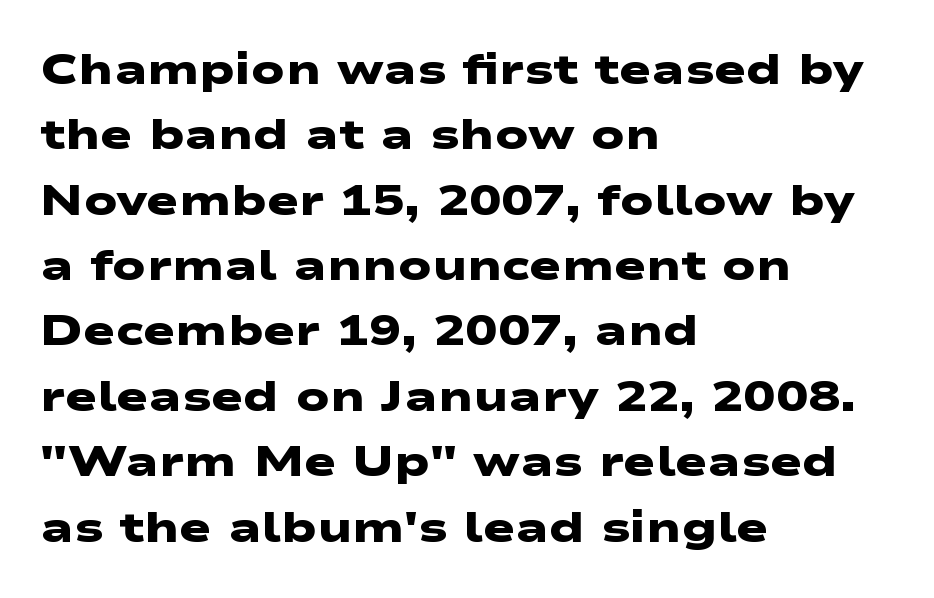
{"serif": "no", "bold": "yes", "weight": "heavy", "width": "wide", "stroke_contrast": "low", "x_height": "medium", "monospaced": "no", "underline": "no", "align": "left", "line_spacing": "normal", "line_spacing_ratio": 1.52, "letter_spacing": "normal", "letter_spacing_em": 0.0, "glyph_px": 43}
